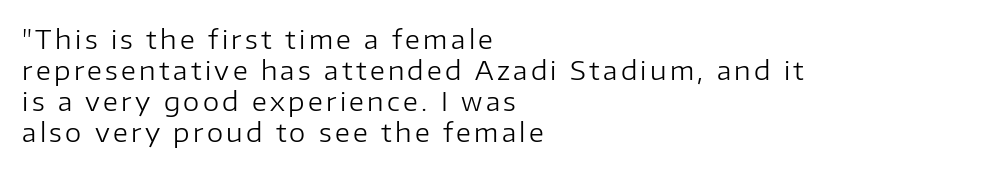
In CSS terms this would be text-align: left. Weight: in the light-to-regular range. Upright lettering throughout. No word sits above an underline.
